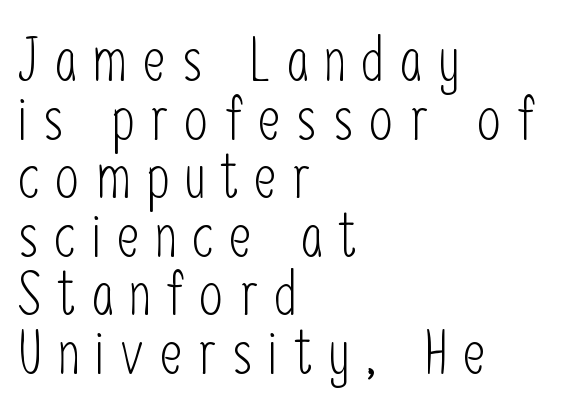
Q: Is the text bold? A: No.
Q: Is the text italic (slanted)? A: No, it is upright.
Q: Is the typeface a serif or a sans-serif typeface? A: Sans-serif.
Q: Is the text underlined? A: No.
Q: How is the paragraph aligned? A: Left-aligned.
Q: Is the spacing between letters normal or unusually wide? A: Unusually wide.
Q: Is the spacing between lines tight, normal or loose? A: Tight.
Q: Width (condensed, normal, or wide)? A: Condensed.
Q: Stroke contrast? A: Low.
Q: x-height? A: Medium.
Q: Monospaced? A: No.
